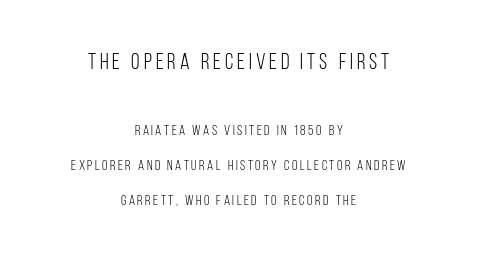
{"italic": "no", "bold": "no", "underline": "no", "align": "center", "line_spacing": "loose", "line_spacing_ratio": 2.49, "larger_block": "first", "size_ratio": 1.57, "glyph_px": 22}
